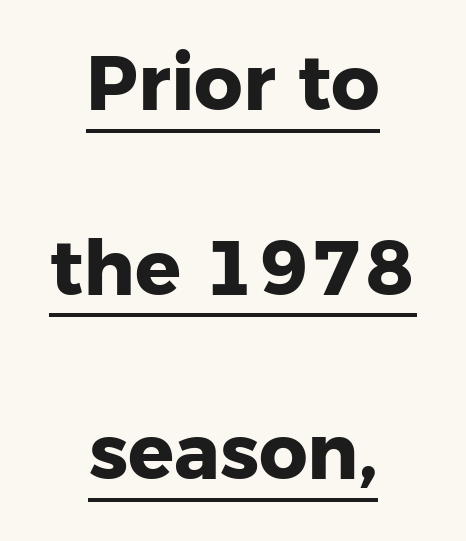
The image shows 76 px heavy sans-serif type, upright; set centered, loose line spacing (2.43x), normal letter spacing, underlined; low stroke contrast and a medium x-height.
